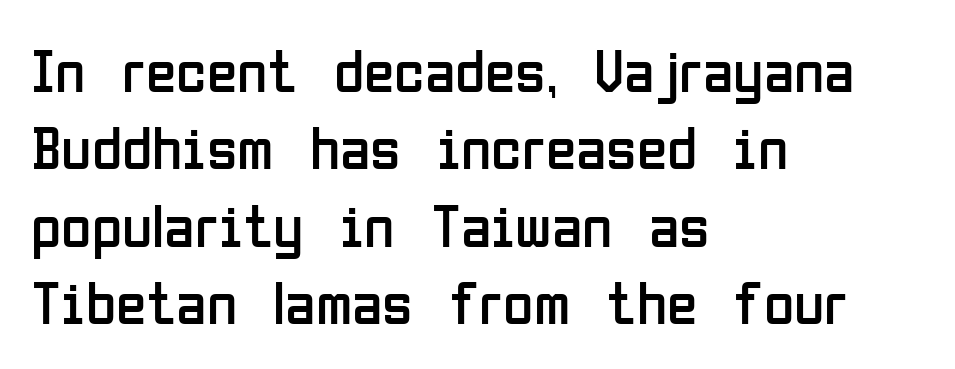
The image shows 62 px regular-weight, condensed sans-serif type, upright; set left-aligned, normal line spacing (1.25x), normal letter spacing, not underlined; low stroke contrast and a medium x-height.
